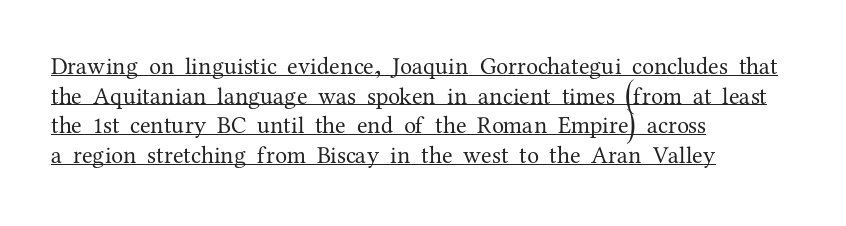
The rag falls on the right side of this text block. The face used here appears with an underline applied. The typesetting does not lean heavy: it is not bold. The letters stand straight up with perfectly vertical stems. Tracking here is standard; glyphs follow each other at the usual distance.
